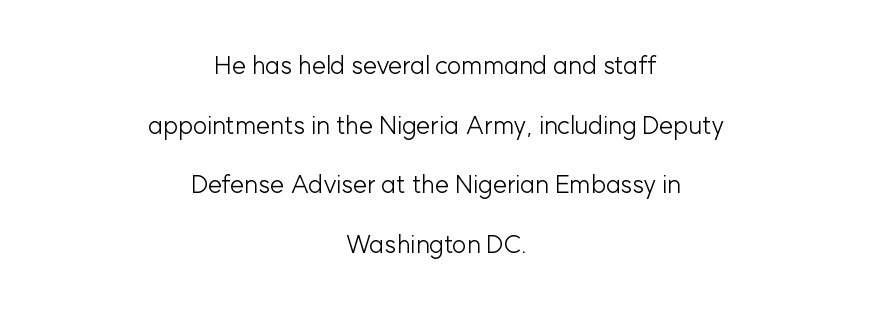
Neither beginnings nor endings align; midpoints do. The space directly below the letters is spotless. Unbolded letterforms with no extra heft. The typography opts for an upright posture over an oblique one. Nobody touched the tracking dial on this one. Does the leading feel generous? Absolutely, it's lavish.
